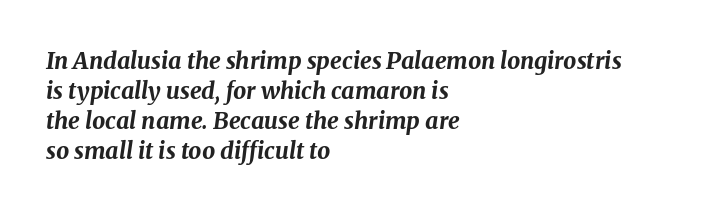
Q: Is the text bold? A: Yes.
Q: Is the text italic (slanted)? A: Yes, it leans right by about 8 degrees.
Q: Is the text underlined? A: No.
Q: How is the paragraph aligned? A: Left-aligned.
Q: Is the spacing between letters normal or unusually wide? A: Normal.
Q: Is the spacing between lines tight, normal or loose? A: Normal.
